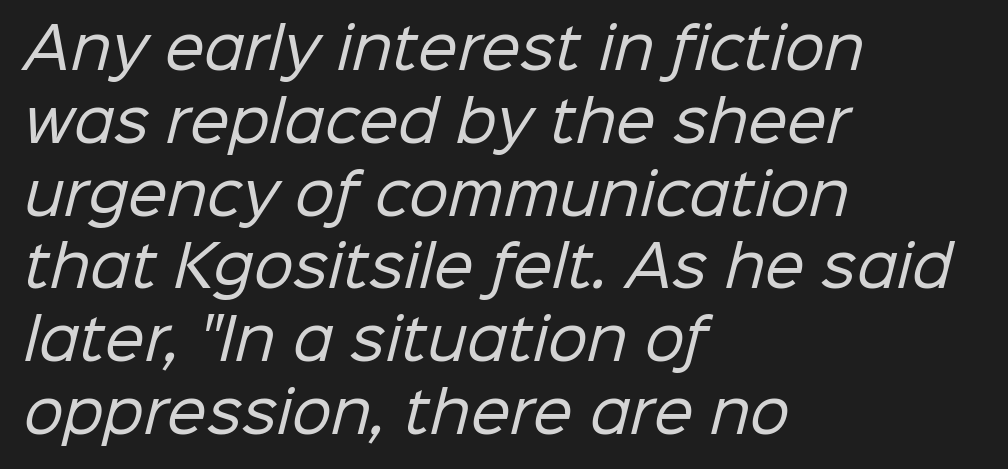
{"serif": "no", "bold": "no", "weight": "regular", "width": "normal", "stroke_contrast": "low", "x_height": "medium", "monospaced": "no", "underline": "no", "align": "left", "line_spacing": "normal", "line_spacing_ratio": 1.3, "letter_spacing": "normal", "letter_spacing_em": 0.0, "glyph_px": 56}
